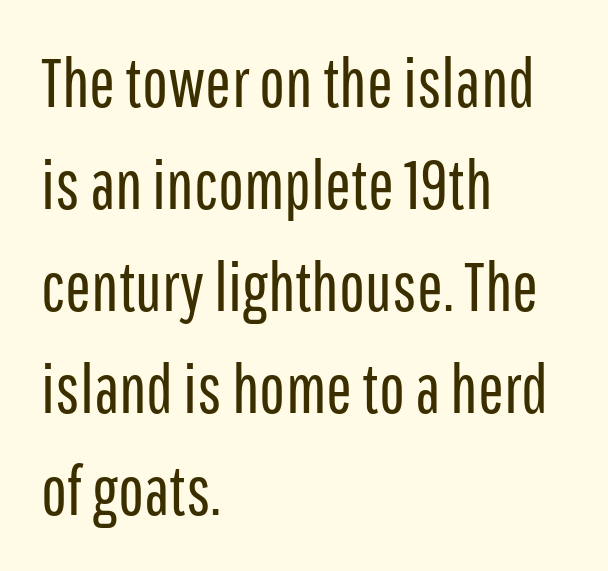
Q: Is the text bold? A: No.
Q: Is the text italic (slanted)? A: No, it is upright.
Q: Is the typeface a serif or a sans-serif typeface? A: Sans-serif.
Q: Is the text underlined? A: No.
Q: How is the paragraph aligned? A: Left-aligned.
Q: Is the spacing between letters normal or unusually wide? A: Normal.
Q: Is the spacing between lines tight, normal or loose? A: Normal.
Q: Width (condensed, normal, or wide)? A: Condensed.
Q: Stroke contrast? A: Low.
Q: x-height? A: Medium.
Q: Monospaced? A: No.
